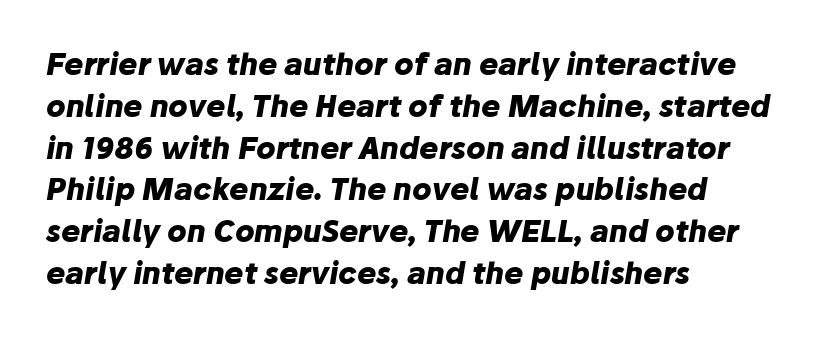
Q: Is the text bold? A: Yes.
Q: Is the text italic (slanted)? A: Yes, it leans right by about 10 degrees.
Q: Is the text underlined? A: No.
Q: How is the paragraph aligned? A: Left-aligned.
Q: Is the spacing between letters normal or unusually wide? A: Normal.
Q: Is the spacing between lines tight, normal or loose? A: Normal.
Q: Width (condensed, normal, or wide)? A: Normal.
Q: Stroke contrast? A: Low.
Q: x-height? A: Medium.
Q: Monospaced? A: No.
